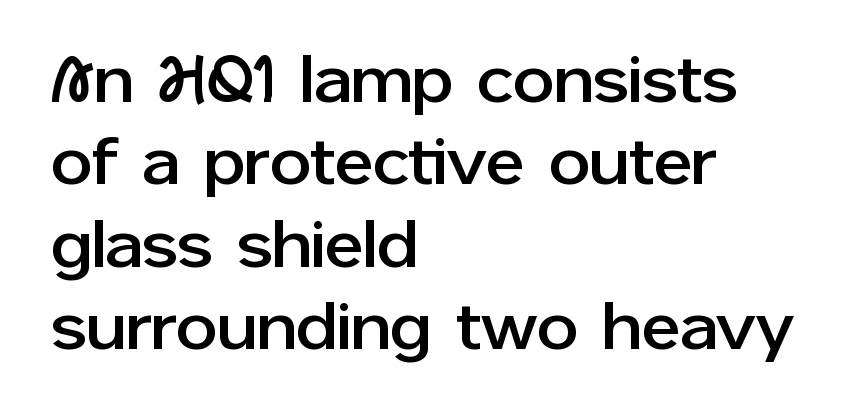
Q: Is the text italic (slanted)? A: No, it is upright.
Q: Is the typeface a serif or a sans-serif typeface? A: Sans-serif.
Q: Is the text underlined? A: No.
Q: How is the paragraph aligned? A: Left-aligned.
Q: Is the spacing between letters normal or unusually wide? A: Normal.
Q: Is the spacing between lines tight, normal or loose? A: Normal.
Q: Width (condensed, normal, or wide)? A: Normal.
Q: Stroke contrast? A: Low.
Q: x-height? A: Medium.
Q: Monospaced? A: No.
